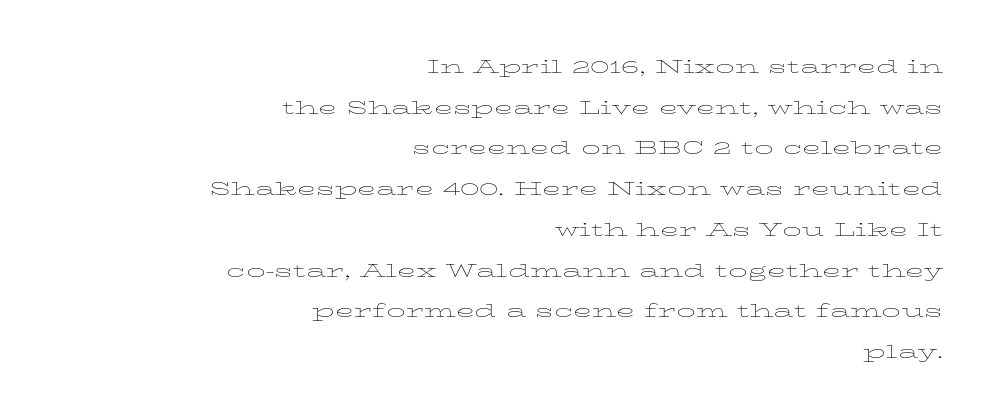
The line-height multiplier appears to be the usual default. The lines are quadded right. The strokes are not fattened; the text isn't bold. The specimen omits any rule beneath the text block's lines. Every stem runs plumb, perpendicular to the baseline.
